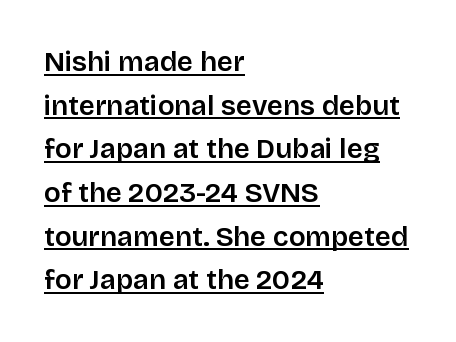
The image shows 28 px sans-serif type, upright; set left-aligned, normal line spacing (1.56x), normal letter spacing, underlined; low stroke contrast and a large x-height.
